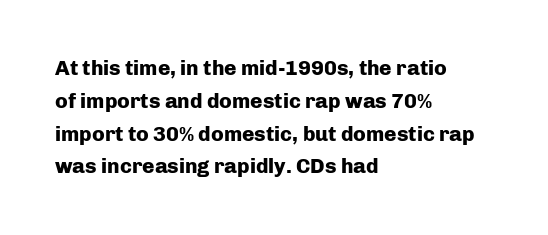
Weight check: bold — yes, fully. This rendering features lettering with no underline. This is the regular roman posture of the typeface. Is there much room between lines? A standard amount, neither cramped nor airy. No extra tracking has been applied to these lines. The rag falls on the right side of this text block.
